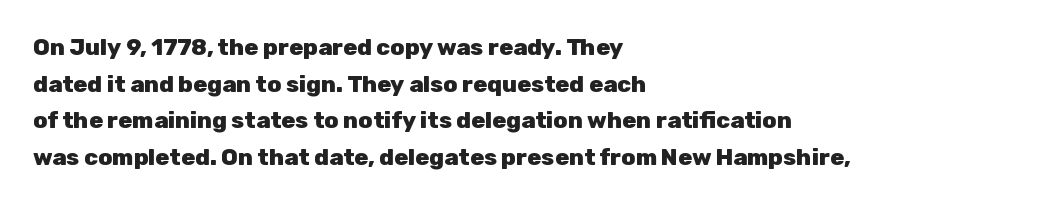
{"italic": "no", "bold": "yes", "underline": "no", "align": "left", "line_spacing": "normal", "line_spacing_ratio": 1.59, "letter_spacing": "normal", "letter_spacing_em": 0.0, "glyph_px": 23}
